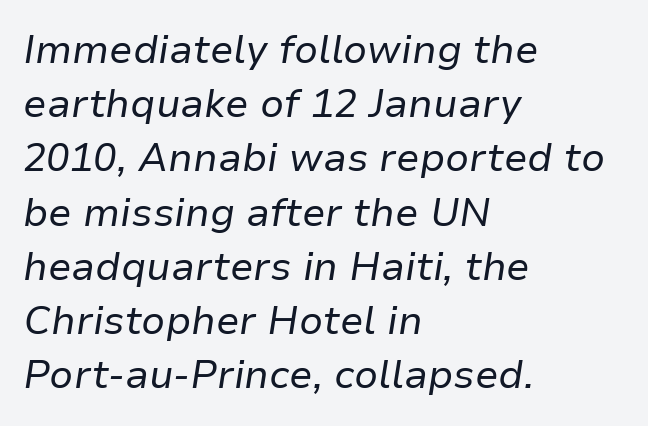
Q: Is the text bold? A: No.
Q: Is the text italic (slanted)? A: Yes, it leans right by about 9 degrees.
Q: Is the text underlined? A: No.
Q: How is the paragraph aligned? A: Left-aligned.
Q: Is the spacing between letters normal or unusually wide? A: Normal.
Q: Is the spacing between lines tight, normal or loose? A: Normal.
Q: Width (condensed, normal, or wide)? A: Normal.
Q: Stroke contrast? A: Low.
Q: x-height? A: Medium.
Q: Monospaced? A: No.
